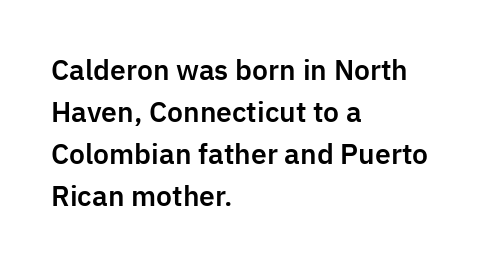
{"italic": "no", "underline": "no", "align": "left", "line_spacing": "normal", "line_spacing_ratio": 1.55, "letter_spacing": "normal", "letter_spacing_em": 0.0, "glyph_px": 27}
